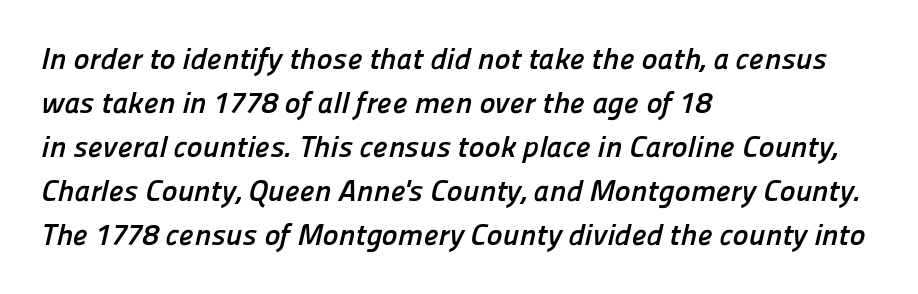
The space between consecutive lines is moderate. Here the glyphs are tracked normally, forming tight word shapes. Descender tails drop into unmarked territory. Notice how thick the strokes are: this is what a full bold looks like.
